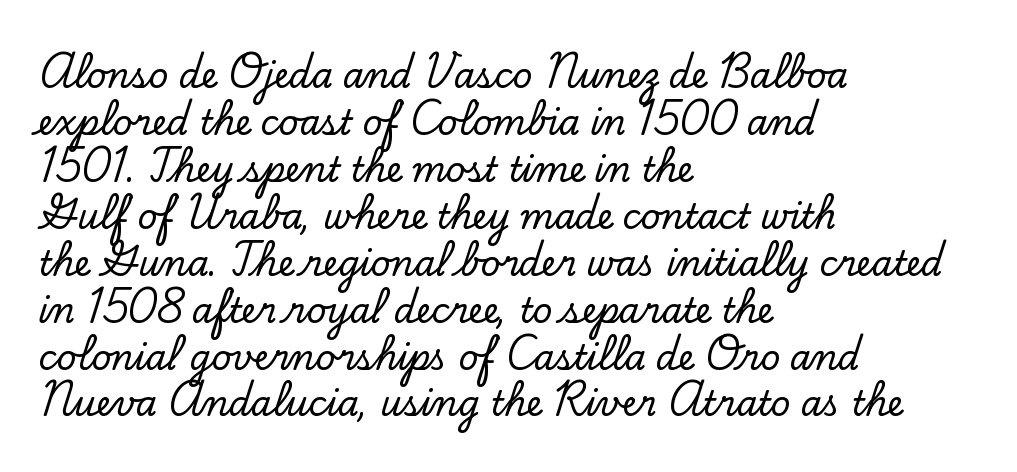
The image shows 34 px serif type; set left-aligned, normal line spacing (1.38x), normal letter spacing, not underlined; low stroke contrast and a small x-height.
